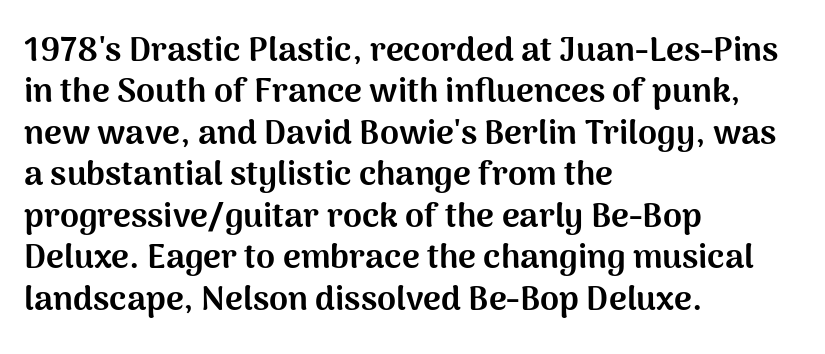
Q: Is the text bold? A: Yes.
Q: Is the text italic (slanted)? A: No, it is upright.
Q: Is the typeface a serif or a sans-serif typeface? A: Sans-serif.
Q: Is the text underlined? A: No.
Q: How is the paragraph aligned? A: Left-aligned.
Q: Is the spacing between letters normal or unusually wide? A: Normal.
Q: Width (condensed, normal, or wide)? A: Normal.
Q: Stroke contrast? A: Medium.
Q: x-height? A: Medium.
Q: Monospaced? A: No.
